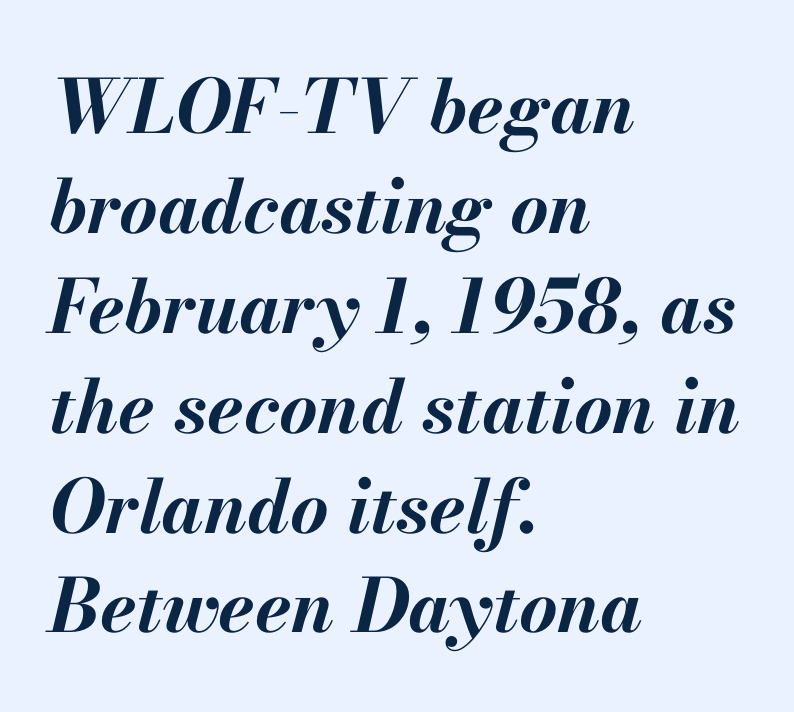
Q: Is the text bold? A: Yes.
Q: Is the text italic (slanted)? A: Yes, it leans right by about 13 degrees.
Q: Is the text underlined? A: No.
Q: How is the paragraph aligned? A: Left-aligned.
Q: Is the spacing between letters normal or unusually wide? A: Normal.
Q: Is the spacing between lines tight, normal or loose? A: Normal.
Q: Width (condensed, normal, or wide)? A: Normal.
Q: Stroke contrast? A: Medium.
Q: x-height? A: Small.
Q: Monospaced? A: No.
